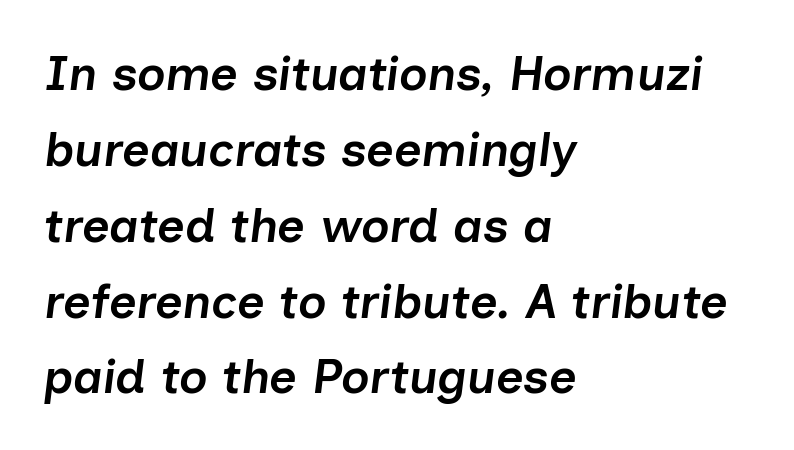
Q: Is the text bold? A: Semi-bold.
Q: Is the text italic (slanted)? A: Yes, it leans right by about 7 degrees.
Q: Is the text underlined? A: No.
Q: How is the paragraph aligned? A: Left-aligned.
Q: Is the spacing between letters normal or unusually wide? A: Normal.
Q: Is the spacing between lines tight, normal or loose? A: Normal.
Q: Width (condensed, normal, or wide)? A: Normal.
Q: Stroke contrast? A: Low.
Q: x-height? A: Medium.
Q: Monospaced? A: No.
